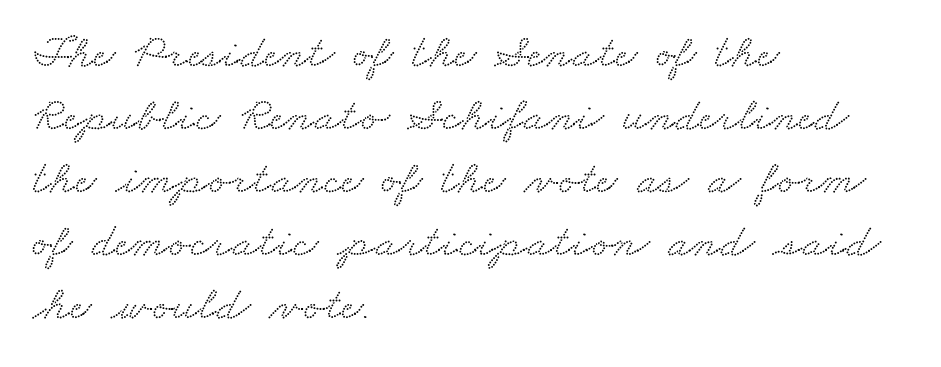
Q: Is the typeface a serif or a sans-serif typeface? A: Serif.
Q: Is the text underlined? A: No.
Q: How is the paragraph aligned? A: Left-aligned.
Q: Is the spacing between letters normal or unusually wide? A: Normal.
Q: Is the spacing between lines tight, normal or loose? A: Normal.
Q: Width (condensed, normal, or wide)? A: Wide.
Q: Stroke contrast? A: Low.
Q: x-height? A: Small.
Q: Monospaced? A: No.
